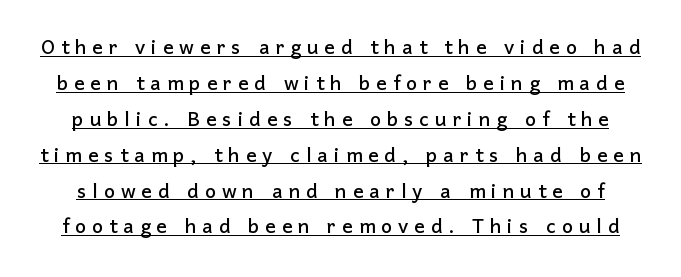
The image shows 26 px text type, upright; set normal line spacing (1.38x), unusually wide letter spacing (+0.23 em), underlined.
